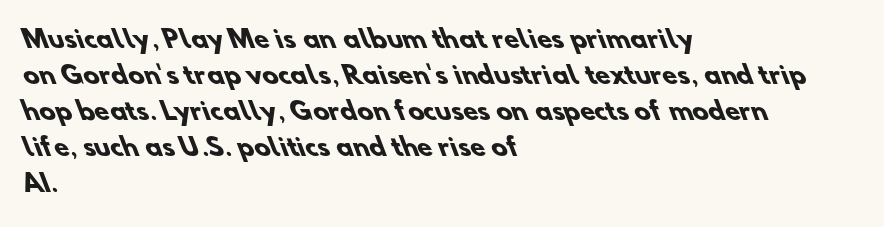
The image shows 24 px bold type; set left-aligned, normal line spacing (1.5x), normal letter spacing, not underlined.
